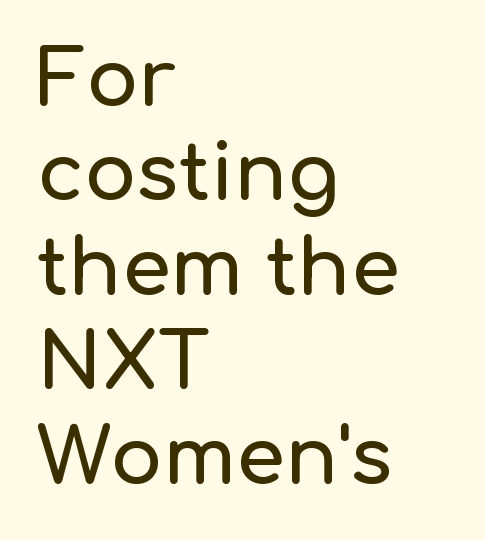
The image shows 78 px sans-serif type, upright; set left-aligned, line spacing 1.21x, normal letter spacing, not underlined; low stroke contrast and a medium x-height.
